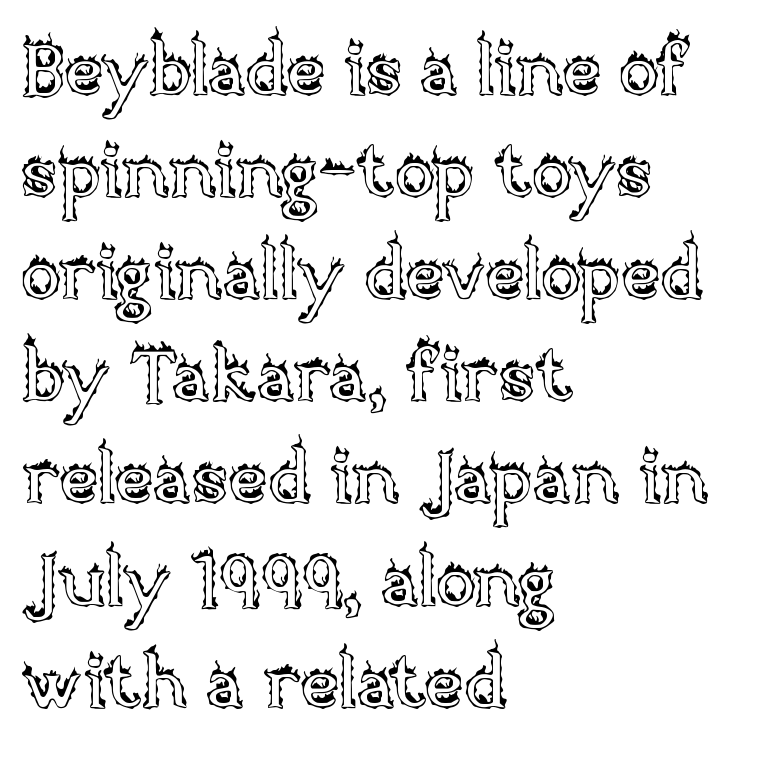
The image shows 74 px text type, upright; set left-aligned, normal line spacing (1.38x), normal letter spacing, not underlined; a large x-height.
